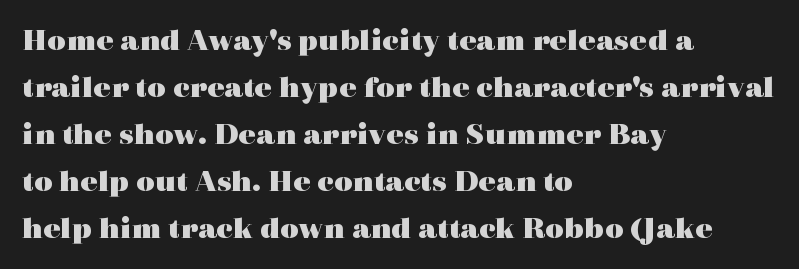
The image shows 32 px heavy, wide serif type, upright; set left-aligned, normal line spacing (1.47x), normal letter spacing, not underlined; a medium x-height.
